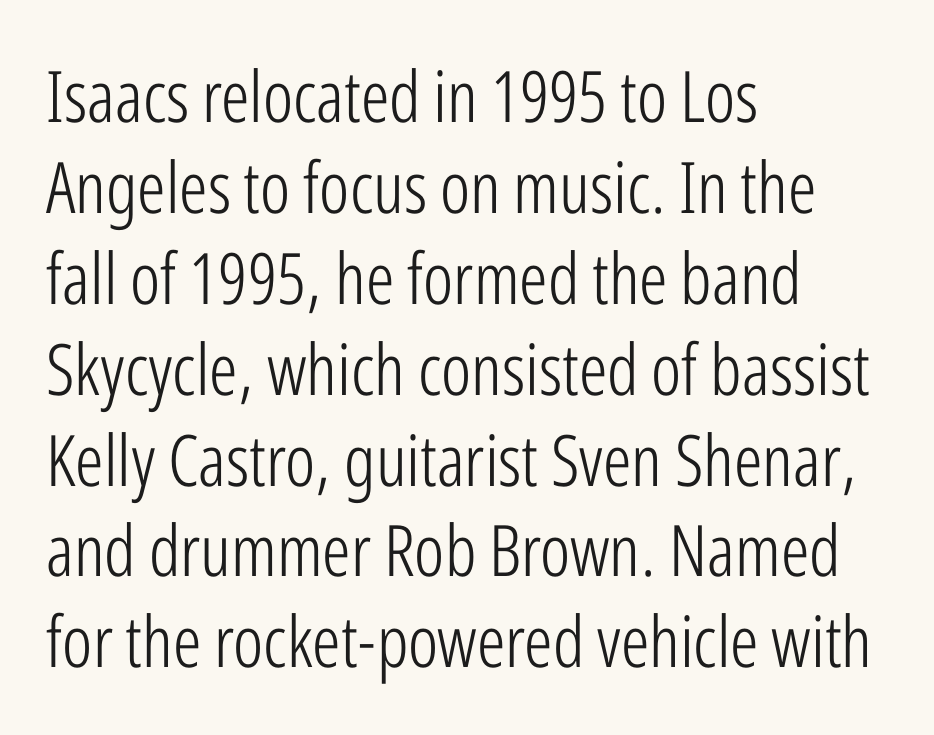
{"serif": "no", "italic": "no", "bold": "no", "weight": "light", "width": "condensed", "stroke_contrast": "low", "x_height": "medium", "monospaced": "no", "underline": "no", "align": "left", "line_spacing": "normal", "line_spacing_ratio": 1.28, "letter_spacing": "normal", "letter_spacing_em": 0.0, "glyph_px": 71}
